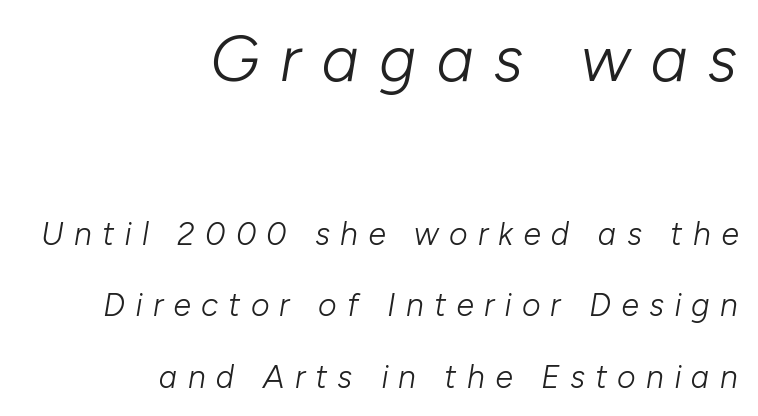
Think of a printed novel: that variable character pitch is what you see here. Observe the lean: these are italic letterforms. The letters look calm and open, with moderate or lighter stems. Look at the glyph heights: the upper group is clearly the bigger setting.
